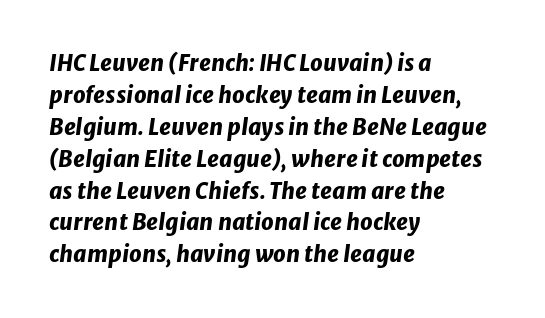
Q: Is the text bold? A: Yes.
Q: Is the text italic (slanted)? A: Yes, it leans right by about 8 degrees.
Q: Is the text underlined? A: No.
Q: How is the paragraph aligned? A: Left-aligned.
Q: Is the spacing between letters normal or unusually wide? A: Normal.
Q: Is the spacing between lines tight, normal or loose? A: Normal.
